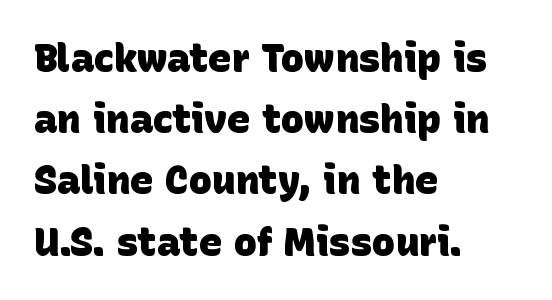
Q: Is the text bold? A: Yes.
Q: Is the typeface a serif or a sans-serif typeface? A: Sans-serif.
Q: Is the text underlined? A: No.
Q: How is the paragraph aligned? A: Left-aligned.
Q: Is the spacing between letters normal or unusually wide? A: Normal.
Q: Is the spacing between lines tight, normal or loose? A: Normal.
Q: Width (condensed, normal, or wide)? A: Normal.
Q: Stroke contrast? A: Low.
Q: x-height? A: Large.
Q: Monospaced? A: No.
